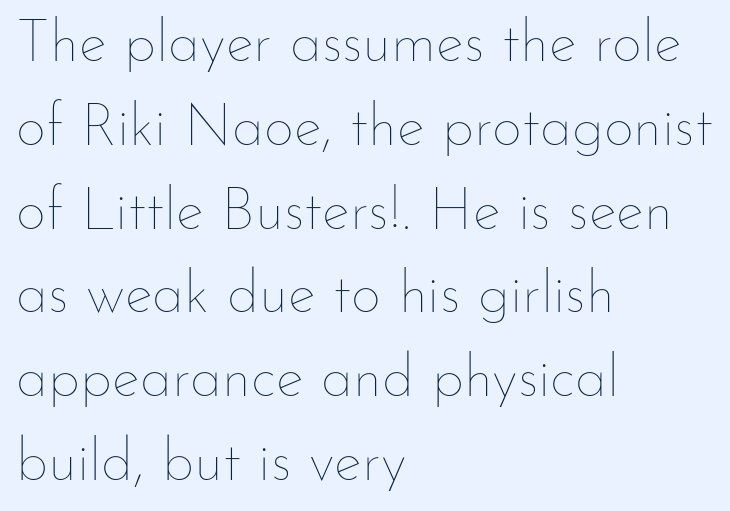
The image shows 59 px thin type, upright; set left-aligned, normal line spacing (1.42x), normal letter spacing, not underlined; low stroke contrast and a small x-height.
